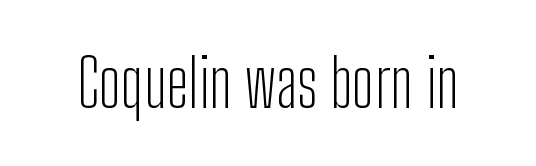
Q: Is the text bold? A: No.
Q: Is the text italic (slanted)? A: No, it is upright.
Q: Is the typeface a serif or a sans-serif typeface? A: Sans-serif.
Q: Is the text underlined? A: No.
Q: Is the spacing between letters normal or unusually wide? A: Normal.
Q: Width (condensed, normal, or wide)? A: Condensed.
Q: Stroke contrast? A: Low.
Q: x-height? A: Medium.
Q: Monospaced? A: No.
